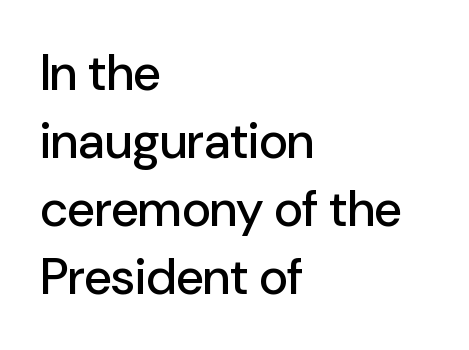
Clear beneath every line of the passage. The face used here is a sans, in the tradition of grotesques and geometrics. This sample has the flowing, uneven cadence of proportional lettering. Short note: letters normally spaced. Italic? Not at all — the glyphs are vertical. Each line starts at the same left margin while the right side varies.
